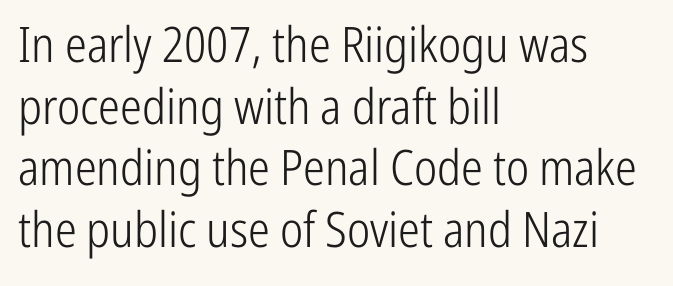
The image shows 49 px light, condensed sans-serif type, upright; set left-aligned, normal line spacing (1.26x), normal letter spacing, not underlined; low stroke contrast and a medium x-height.
